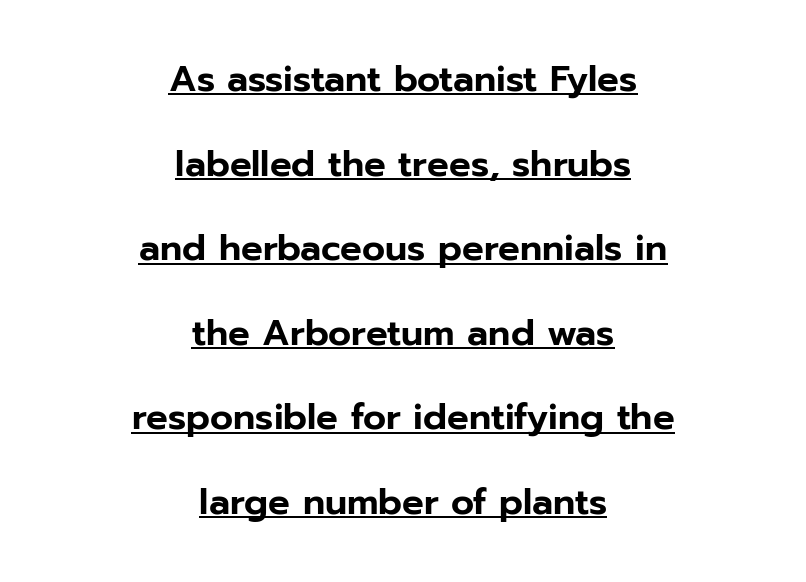
The image shows 36 px sans-serif type, upright; set centered, loose line spacing (2.35x), normal letter spacing, underlined; low stroke contrast and a medium x-height.
